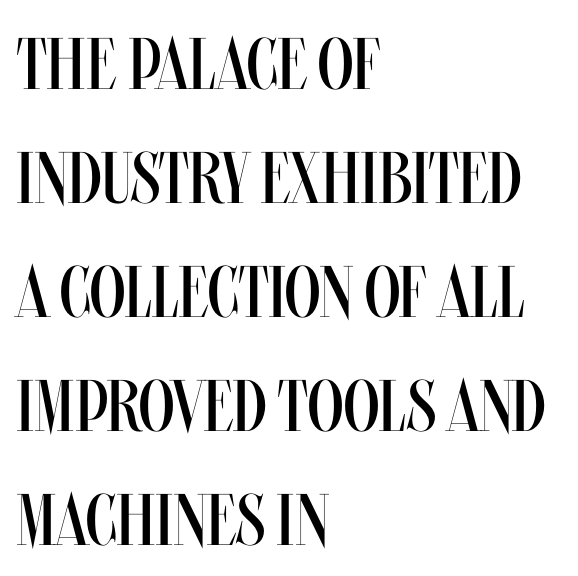
Looks like regular typesetting: each glyph gets only the width it needs. Each stroke keeps to a modest, everyday thickness or less. A typesetter would call this zero additional tracking. The strip under each line holds only bare page. These lines stack with their left ends in a neat column.
